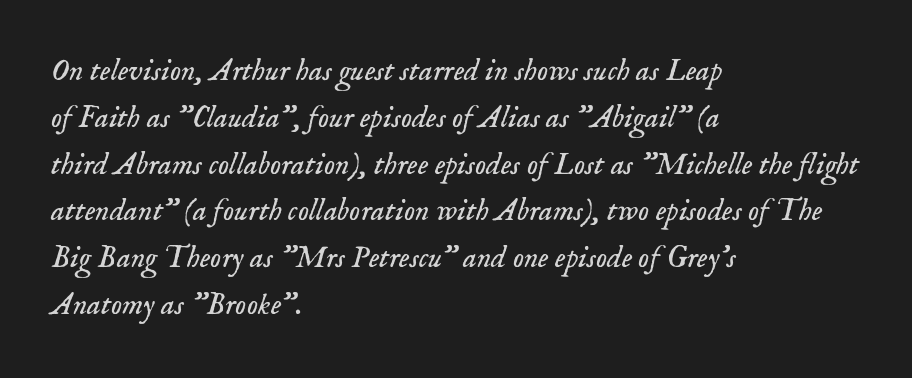
{"serif": "yes", "italic": "yes", "lean": "right", "slant_degrees": 18, "bold": "no", "weight": "light", "width": "normal", "stroke_contrast": "low", "x_height": "small", "monospaced": "no", "underline": "no", "align": "left", "line_spacing": "normal", "line_spacing_ratio": 1.51, "letter_spacing": "normal", "letter_spacing_em": 0.0, "glyph_px": 31}
